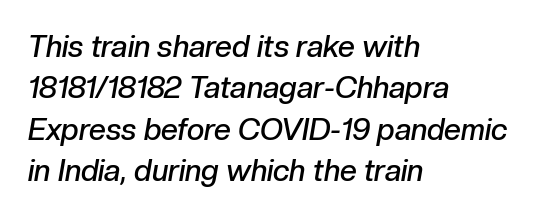
{"italic": "yes", "lean": "right", "slant_degrees": 10, "bold": "semi", "weight": "semibold", "width": "normal", "stroke_contrast": "low", "x_height": "medium", "monospaced": "no", "underline": "no", "align": "left", "line_spacing": "normal", "line_spacing_ratio": 1.38, "letter_spacing": "normal", "letter_spacing_em": 0.0, "glyph_px": 30}
